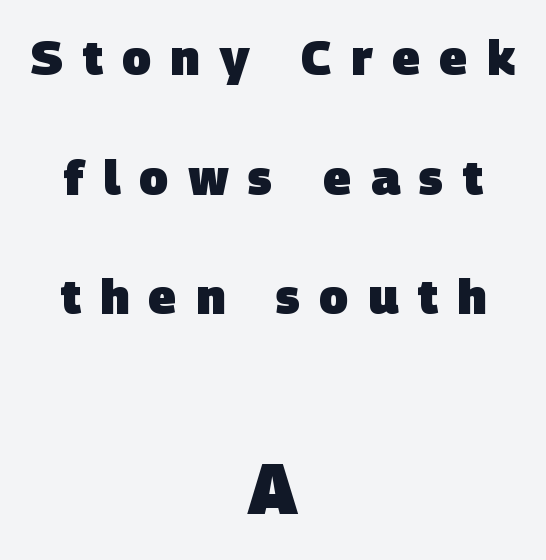
{"serif": "no", "bold": "yes", "weight": "heavy", "width": "normal", "stroke_contrast": "low", "x_height": "large", "monospaced": "no", "underline": "no", "align": "center", "line_spacing": "loose", "line_spacing_ratio": 2.49, "letter_spacing": "wide", "letter_spacing_em": 0.4, "larger_block": "second", "size_ratio": 1.5, "glyph_px": 72}
